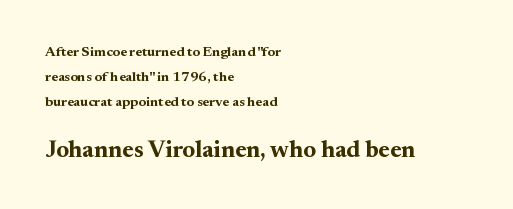
Q: Is the text bold? A: Yes.
Q: Is the text italic (slanted)? A: No, it is upright.
Q: Is the text underlined? A: No.
Q: How is the paragraph aligned? A: Left-aligned.
Q: Is the spacing between letters normal or unusually wide? A: Normal.
Q: Which block of text is set in a larger size, the first (top) or the second (bottom)? A: The second (bottom) one.
